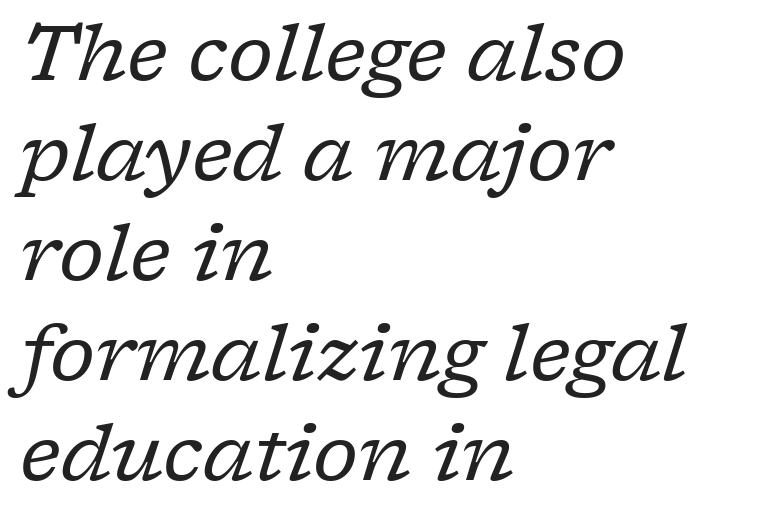
Quick note: italic. Are there feet on the stems? There are — it's a serif. Spacing verdict: proportional, widths tailored to each character. The face looks like a standard text weight, possibly lighter. You could call the tracking neutral — neither tight nor loose.
